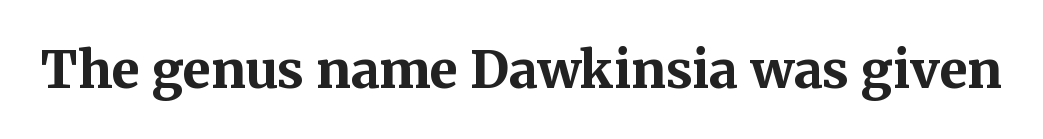
Upright lettering throughout. Tracking here is standard; glyphs follow each other at the usual distance. The space directly below the letters is spotless. Notice how thick the strokes are: this is what a full bold looks like. Classification — serif.
